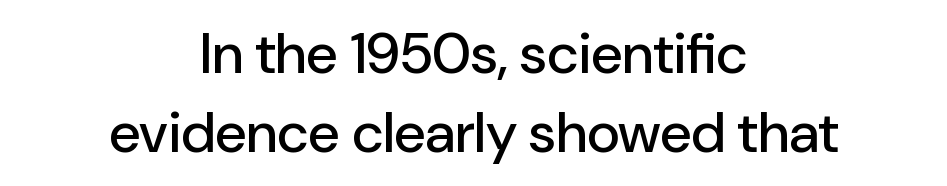
The image shows 57 px sans-serif type, upright; set centered, normal line spacing (1.38x), normal letter spacing, not underlined; low stroke contrast and a medium x-height.
